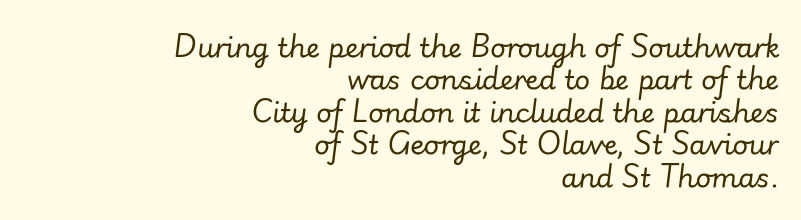
The image shows 27 px text type, italic (leaning right); set right-aligned, line spacing 1.2x, normal letter spacing, not underlined.
